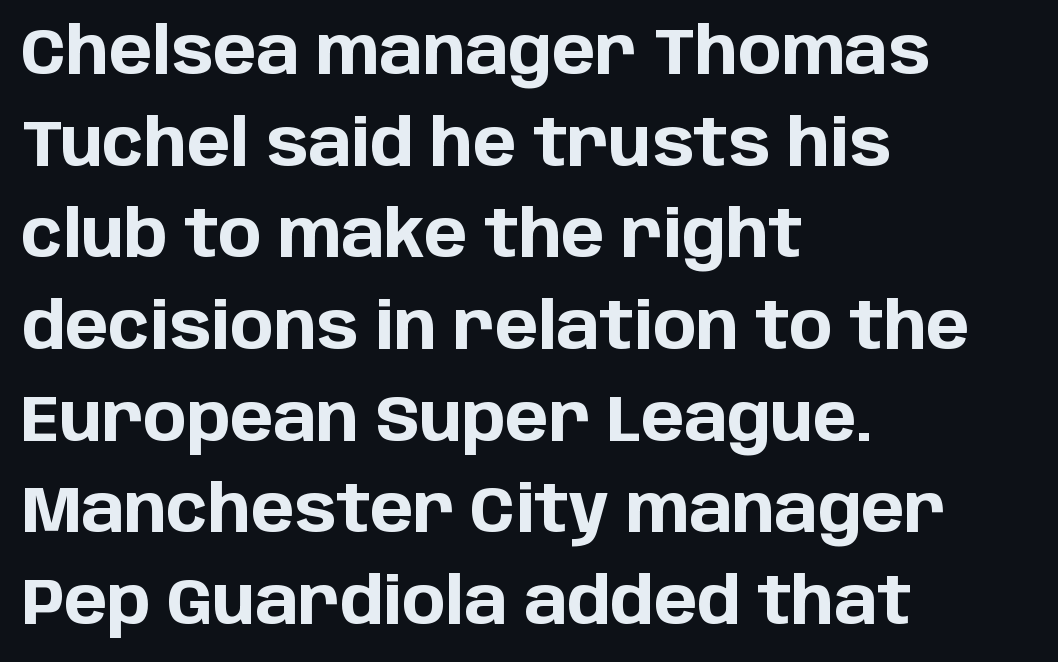
These lines keep a tight, regular rhythm from letter to letter. The lines in this sample share a left origin and differ only in where they stop. Typesetter's note: full bold, strokes at maximum text heaviness. The font family rendered here belongs to the sans-serif group. This is roman type, the default non-slanted kind. Note the varied advance widths — an 'i' is clearly narrower than an 'm'.
